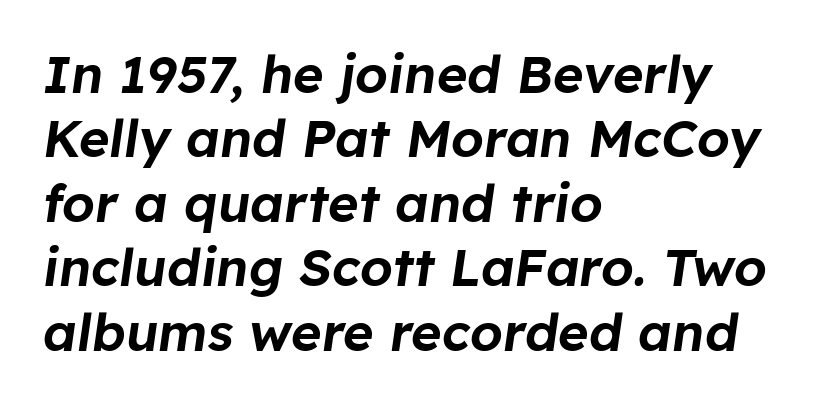
Q: Is the text italic (slanted)? A: Yes, it leans right by about 8 degrees.
Q: Is the text underlined? A: No.
Q: How is the paragraph aligned? A: Left-aligned.
Q: Is the spacing between letters normal or unusually wide? A: Normal.
Q: Width (condensed, normal, or wide)? A: Normal.
Q: Stroke contrast? A: Low.
Q: x-height? A: Medium.
Q: Monospaced? A: No.
